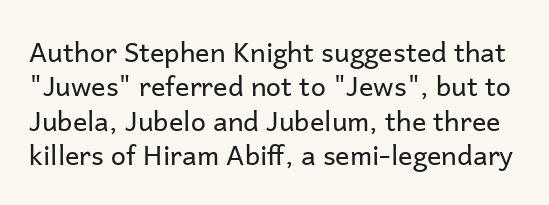
The image shows 27 px text type, upright; set normal line spacing (1.27x), normal letter spacing, not underlined.
